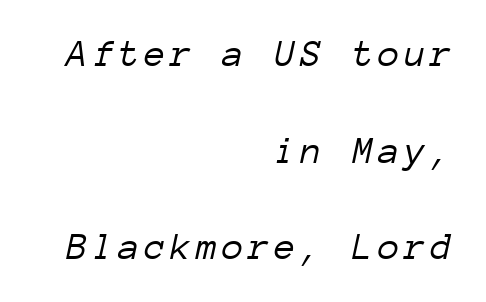
The image shows 39 px light type, italic (leaning right), monospaced; set right-aligned, loose line spacing (2.48x), not underlined; low stroke contrast and a medium x-height.
